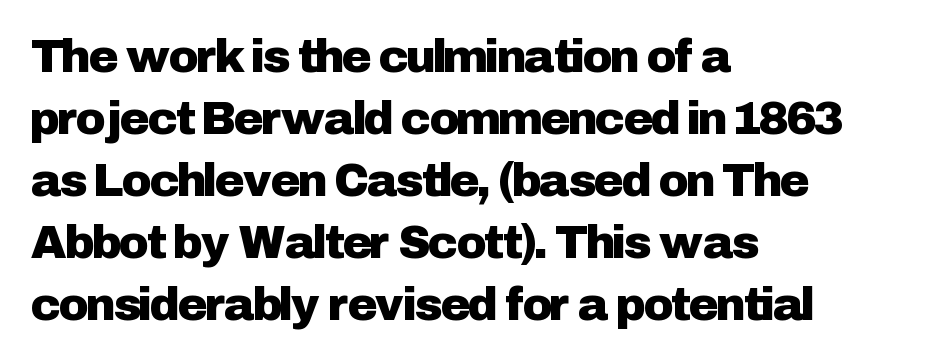
{"serif": "no", "italic": "no", "width": "normal", "stroke_contrast": "low", "x_height": "medium", "monospaced": "no", "underline": "no", "align": "left", "line_spacing": "normal", "line_spacing_ratio": 1.35, "letter_spacing": "normal", "letter_spacing_em": 0.0, "glyph_px": 46}
